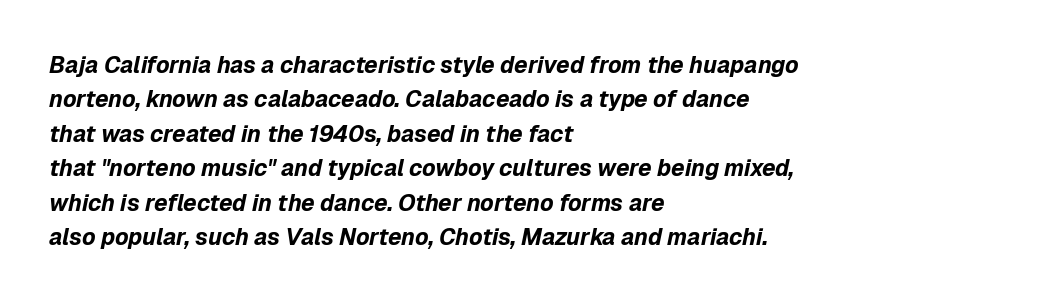
{"italic": "yes", "lean": "right", "slant_degrees": 12, "bold": "yes", "underline": "no", "align": "left", "line_spacing": "normal", "line_spacing_ratio": 1.5, "letter_spacing": "normal", "letter_spacing_em": 0.0, "glyph_px": 23}
